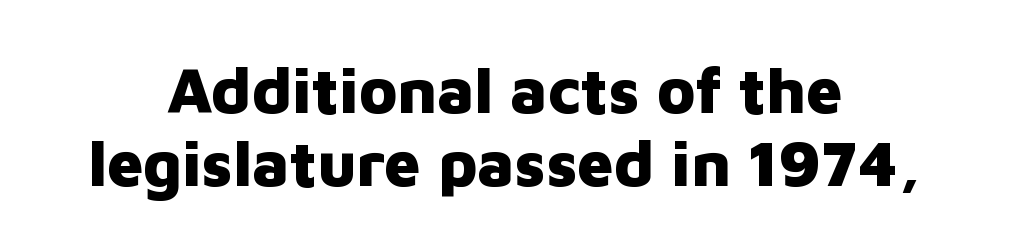
{"serif": "no", "italic": "no", "bold": "yes", "weight": "heavy", "width": "normal", "stroke_contrast": "low", "x_height": "medium", "monospaced": "no", "underline": "no", "align": "center", "line_spacing": "tight", "line_spacing_ratio": 1.14, "letter_spacing": "normal", "letter_spacing_em": 0.0, "glyph_px": 64}
